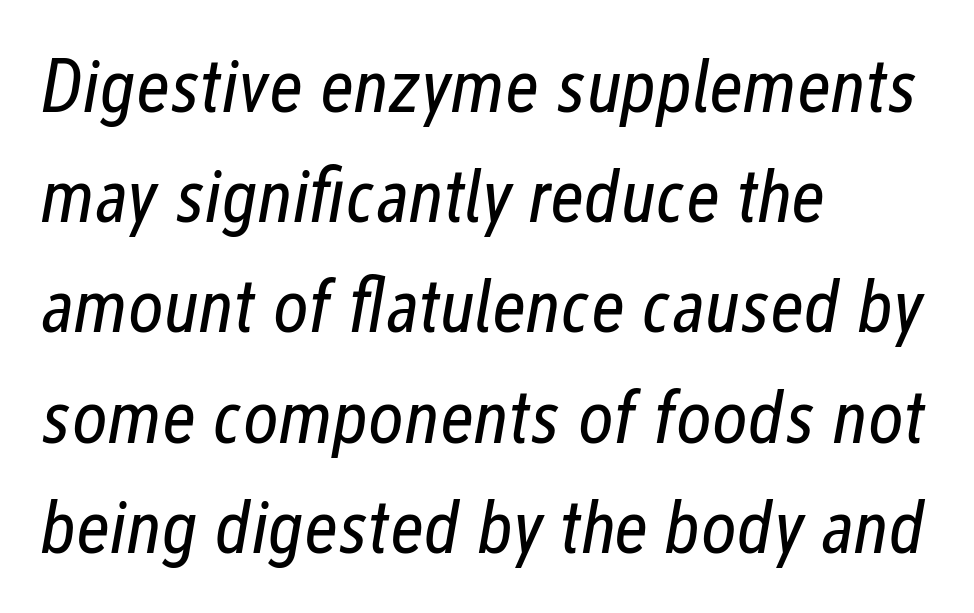
{"italic": "yes", "lean": "right", "slant_degrees": 12, "bold": "no", "weight": "regular", "width": "condensed", "stroke_contrast": "low", "x_height": "medium", "monospaced": "no", "underline": "no", "align": "left", "line_spacing": "normal", "line_spacing_ratio": 1.45, "letter_spacing": "normal", "letter_spacing_em": 0.0, "glyph_px": 76}
